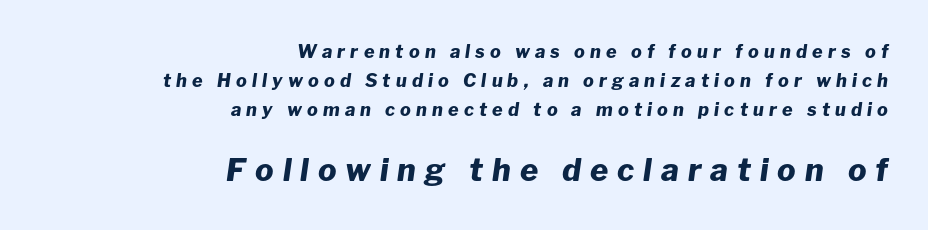
Q: Is the text bold? A: Yes.
Q: Is the text italic (slanted)? A: Yes, it leans right by about 8 degrees.
Q: Is the text underlined? A: No.
Q: How is the paragraph aligned? A: Right-aligned.
Q: Is the spacing between letters normal or unusually wide? A: Unusually wide.
Q: Is the spacing between lines tight, normal or loose? A: Normal.
Q: Which block of text is set in a larger size, the first (top) or the second (bottom)? A: The second (bottom) one.
Q: Width (condensed, normal, or wide)? A: Normal.
Q: Stroke contrast? A: Low.
Q: x-height? A: Medium.
Q: Monospaced? A: No.
